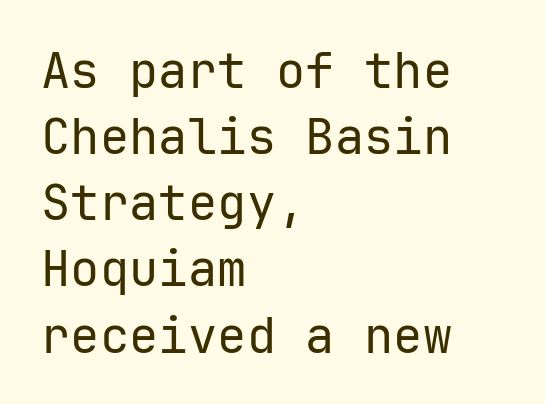
The image shows 49 px regular-weight sans-serif type, upright; set left-aligned, normal line spacing (1.35x), normal letter spacing, not underlined; low stroke contrast and a medium x-height.
